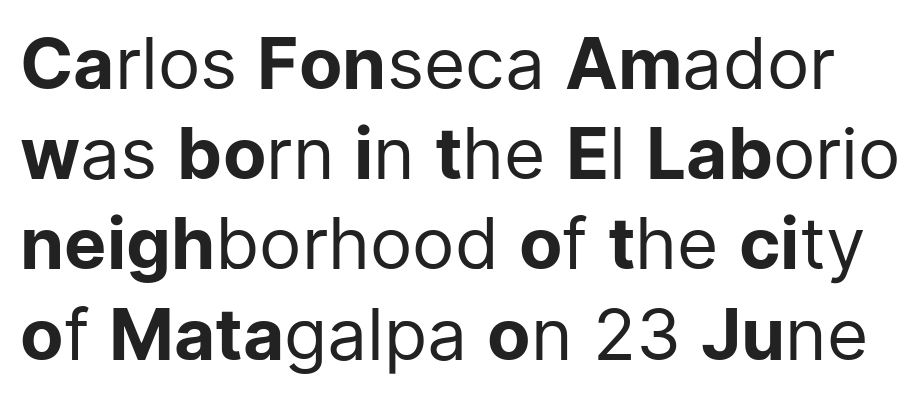
Q: Is the text bold? A: No.
Q: Is the text italic (slanted)? A: No, it is upright.
Q: Is the typeface a serif or a sans-serif typeface? A: Sans-serif.
Q: Is the text underlined? A: No.
Q: Is the spacing between letters normal or unusually wide? A: Normal.
Q: Is the spacing between lines tight, normal or loose? A: Normal.
Q: Width (condensed, normal, or wide)? A: Normal.
Q: Stroke contrast? A: Low.
Q: x-height? A: Medium.
Q: Monospaced? A: No.
